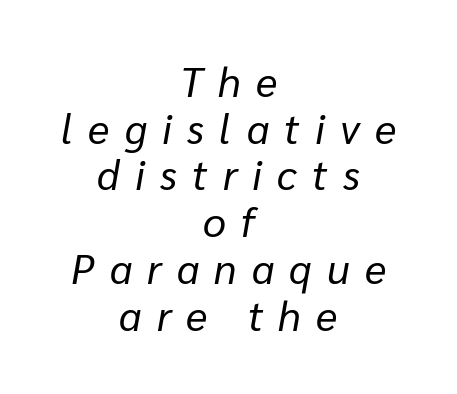
You could only call the tracking loose — the letters float apart. Unbolded letterforms with no extra heft. The specimen reads as italic at a glance. If you folded the block vertically in half, each line would mirror itself in length. Decoration check: the copy has no underline.
